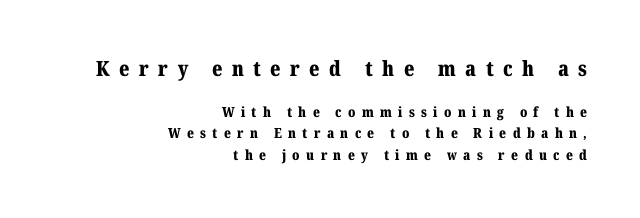
{"italic": "no", "bold": "yes", "underline": "no", "align": "right", "line_spacing": "normal", "line_spacing_ratio": 1.53, "letter_spacing": "wide", "letter_spacing_em": 0.45, "larger_block": "first", "size_ratio": 1.5, "glyph_px": 21}
